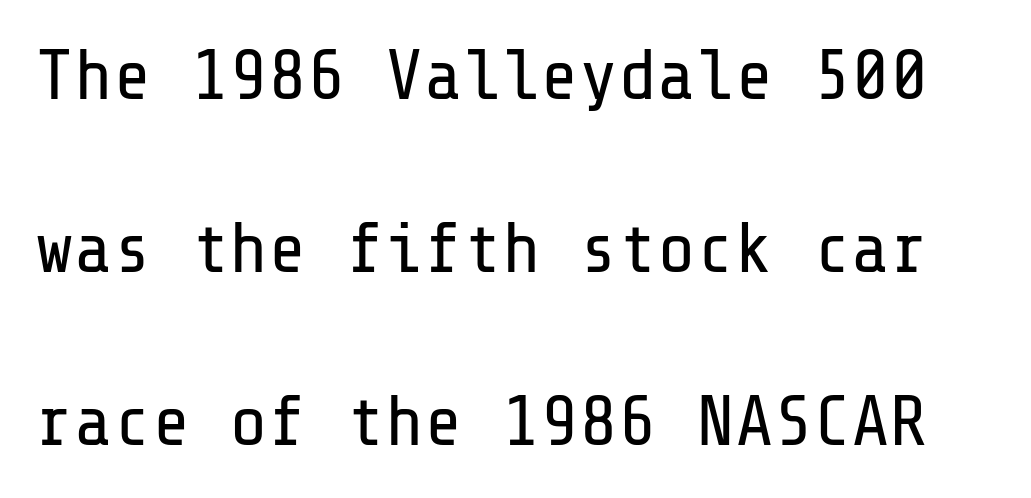
The face used here is rendered with its standard letterfit. Italic: no, the glyphs are upright roman. The lines are spread far apart with generous leading. Only glyphs here, with clear space below each row.
